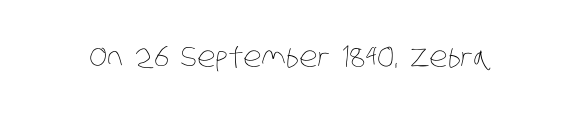
Varying glyph widths throughout — classic text-font behaviour. The font is comparable to plain body text, perhaps lighter. The area under the type is left untouched. The passage shown has conventional tracking throughout.
